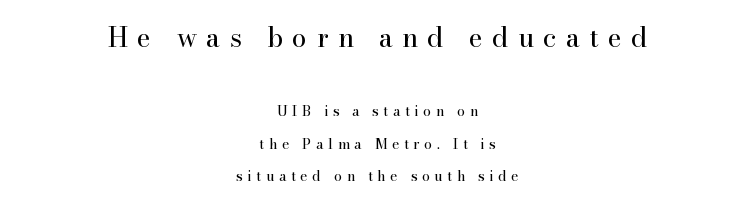
Q: Is the text bold? A: No.
Q: Is the text italic (slanted)? A: No, it is upright.
Q: Is the text underlined? A: No.
Q: How is the paragraph aligned? A: Centered.
Q: Is the spacing between letters normal or unusually wide? A: Unusually wide.
Q: Is the spacing between lines tight, normal or loose? A: Loose.
Q: Which block of text is set in a larger size, the first (top) or the second (bottom)? A: The first (top) one.
